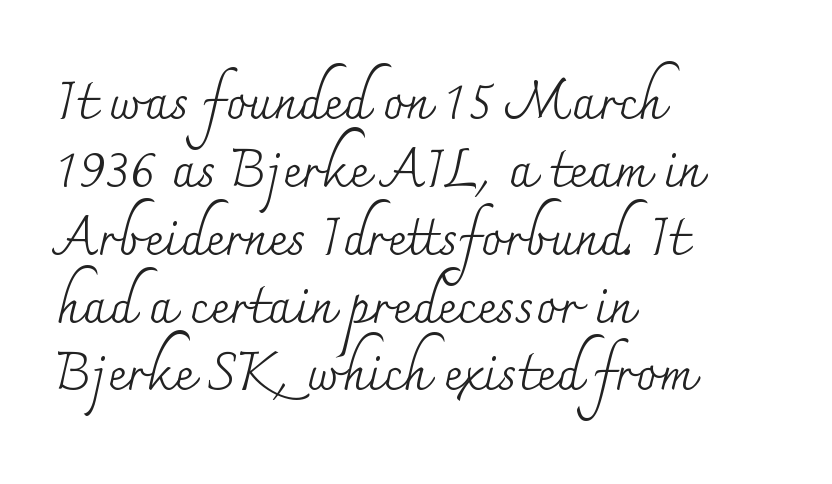
{"serif": "yes", "bold": "no", "weight": "regular", "width": "normal", "stroke_contrast": "medium", "x_height": "small", "monospaced": "no", "underline": "no", "align": "left", "line_spacing": "normal", "line_spacing_ratio": 1.28, "letter_spacing": "normal", "letter_spacing_em": 0.0, "glyph_px": 53}
